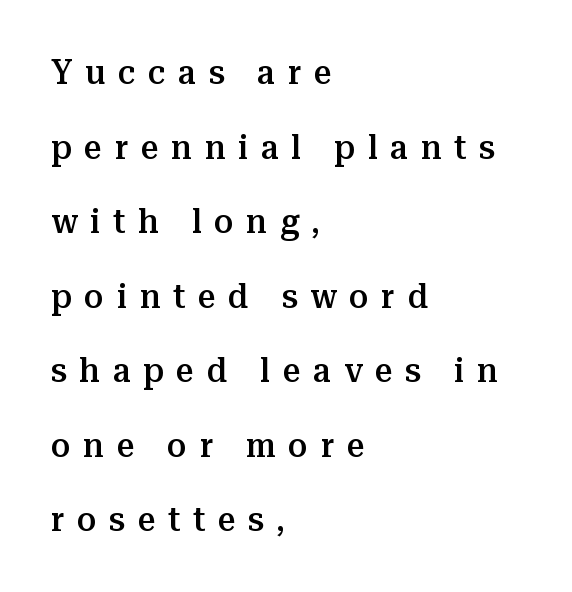
The image shows 35 px semibold serif type, upright; set left-aligned, loose line spacing (2.13x), unusually wide letter spacing (+0.36 em), not underlined; medium stroke contrast and a medium x-height.
